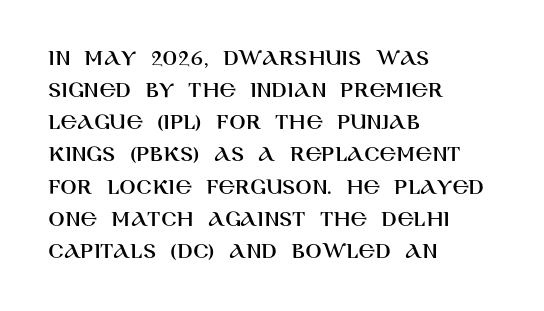
Just letters on the line, the space beneath them empty. Honestly, the row spacing looks completely unremarkable. No italicization has been applied; the sample stays upright. Teacher's note: observe the even left margin — that is flush-left alignment. Glyph-to-glyph distance matches everyday printed text.
